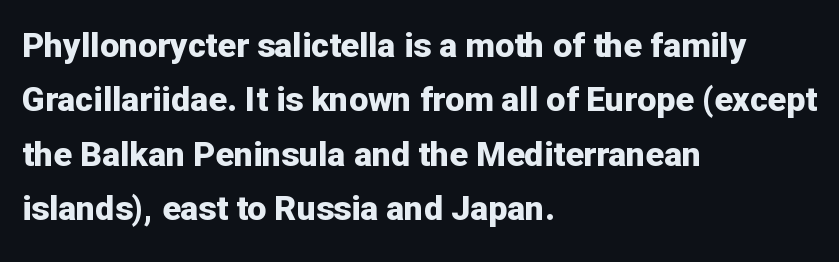
The image shows 34 px bold sans-serif type, upright; set left-aligned, normal line spacing (1.6x), normal letter spacing, not underlined; low stroke contrast and a medium x-height.
